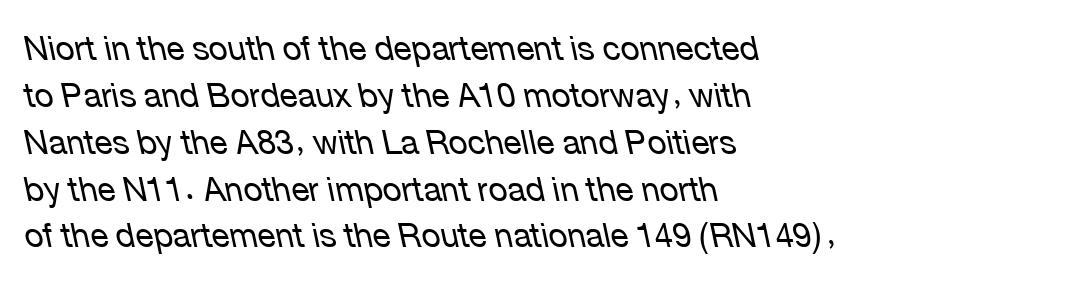
Slant detected: the letters are inclined. These lines are set flush left with a ragged right edge. The typeface has the unassuming heft of standard copy or less. These lines sit exactly where default settings would place them. Decoration check: the copy has no underline. No extra tracking has been applied to these lines.
